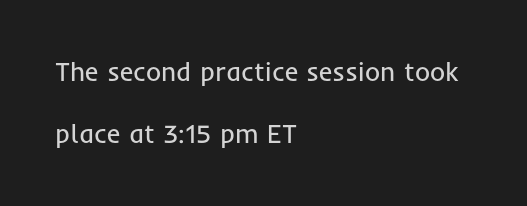
This sample uses plain, unmodified letter spacing. Italic? Not at all — the glyphs are vertical. The foot of each line stays bare and open. The leading is generous, giving the passage an open texture. Line starts are locked; line ends wander.
